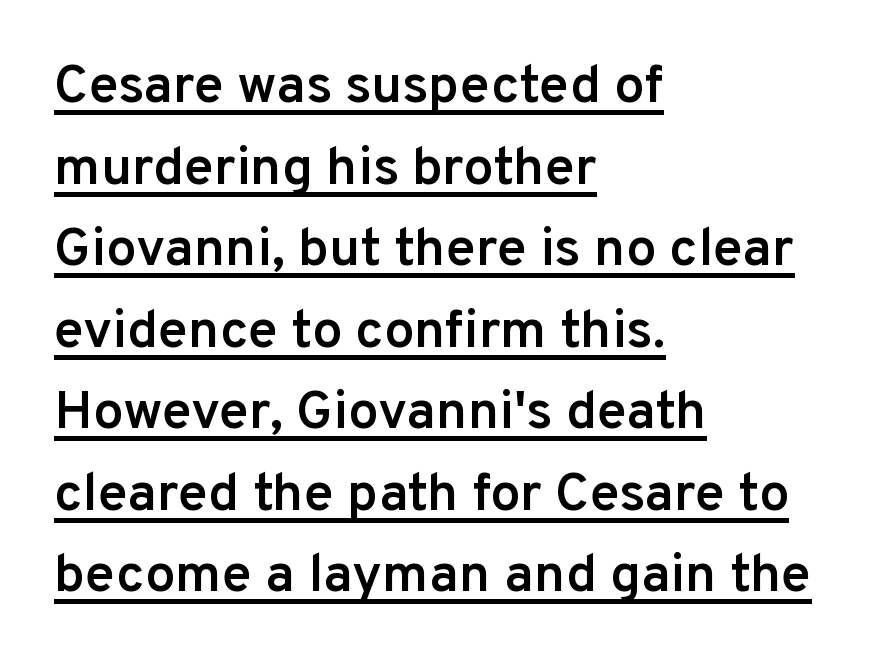
{"serif": "no", "italic": "no", "bold": "semi", "weight": "semibold", "width": "normal", "stroke_contrast": "low", "x_height": "medium", "monospaced": "no", "underline": "yes", "align": "left", "line_spacing": "normal", "line_spacing_ratio": 1.51, "letter_spacing": "normal", "letter_spacing_em": 0.0, "glyph_px": 54}
